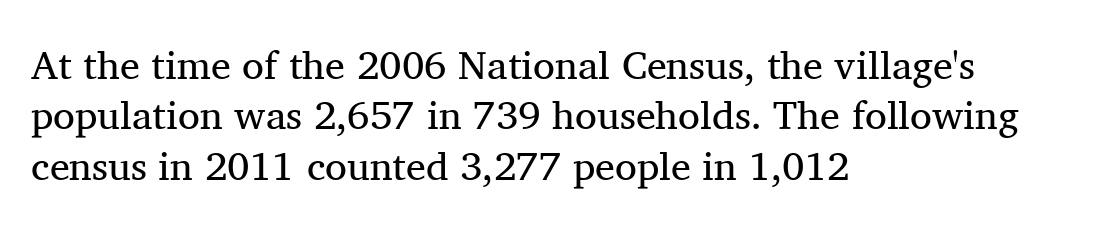
{"serif": "yes", "italic": "no", "bold": "no", "weight": "regular", "width": "normal", "stroke_contrast": "medium", "x_height": "medium", "monospaced": "no", "underline": "no", "align": "left", "line_spacing": "normal", "line_spacing_ratio": 1.26, "letter_spacing": "normal", "letter_spacing_em": 0.0, "glyph_px": 40}
